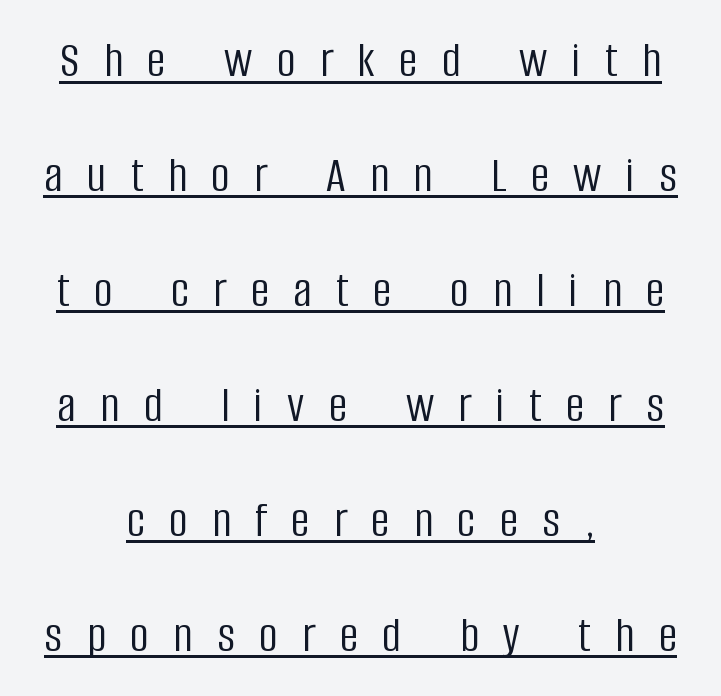
Q: Is the text bold? A: No.
Q: Is the text italic (slanted)? A: No, it is upright.
Q: Is the typeface a serif or a sans-serif typeface? A: Sans-serif.
Q: Is the text underlined? A: Yes.
Q: How is the paragraph aligned? A: Centered.
Q: Is the spacing between letters normal or unusually wide? A: Unusually wide.
Q: Is the spacing between lines tight, normal or loose? A: Loose.
Q: Width (condensed, normal, or wide)? A: Condensed.
Q: Stroke contrast? A: Low.
Q: x-height? A: Large.
Q: Monospaced? A: No.
